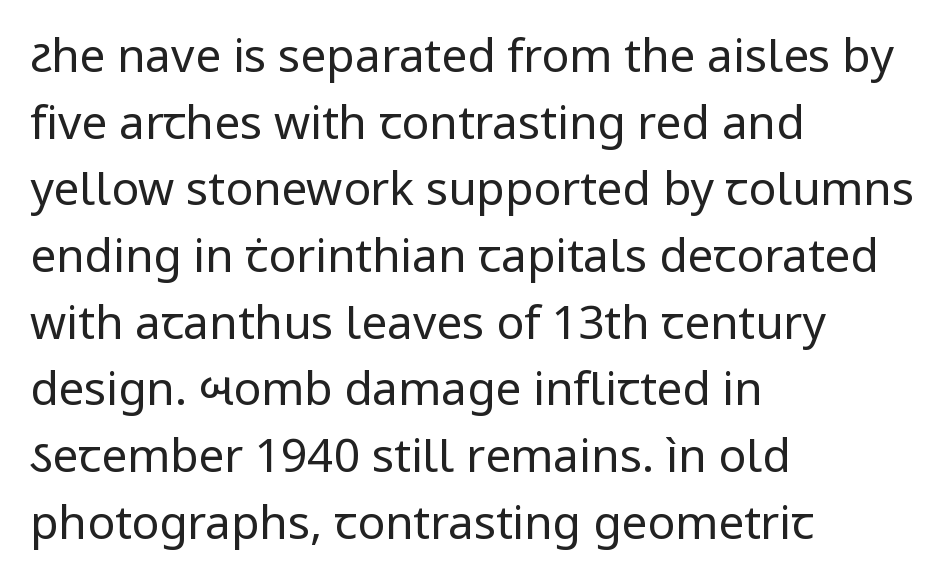
The image shows 46 px regular-weight sans-serif type, upright; set left-aligned, normal line spacing (1.45x), normal letter spacing, not underlined; low stroke contrast and a medium x-height.
